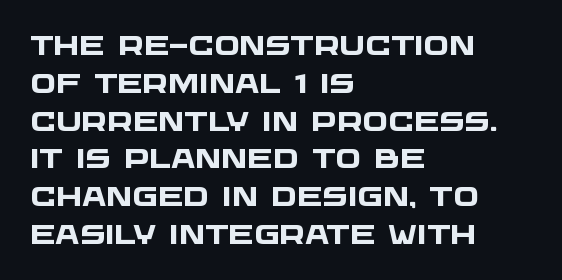
The image shows 27 px bold type; set left-aligned, normal line spacing (1.4x), normal letter spacing, not underlined.
